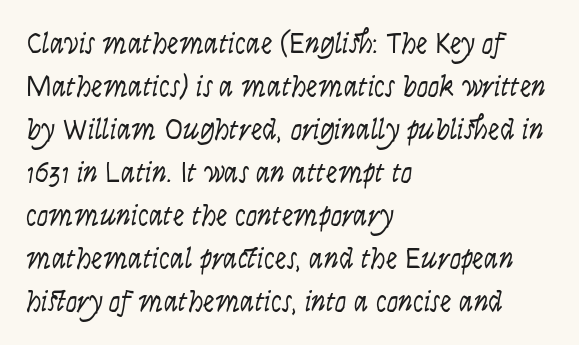
Lines of text with bare space underneath. This rendering uses left alignment, leaving the right contour irregular. Tall strokes in this sample are angled rather than plumb. Spacing verdict: proportional, widths tailored to each character. How would I describe the line gaps? Plain and ordinary. There is no visible air inserted between adjacent glyphs.
